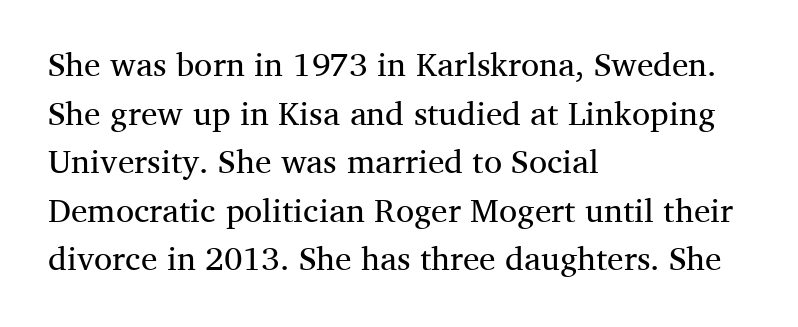
Q: Is the text bold? A: No.
Q: Is the text italic (slanted)? A: No, it is upright.
Q: Is the typeface a serif or a sans-serif typeface? A: Serif.
Q: Is the text underlined? A: No.
Q: How is the paragraph aligned? A: Left-aligned.
Q: Is the spacing between letters normal or unusually wide? A: Normal.
Q: Is the spacing between lines tight, normal or loose? A: Normal.
Q: Width (condensed, normal, or wide)? A: Normal.
Q: Stroke contrast? A: Medium.
Q: x-height? A: Medium.
Q: Monospaced? A: No.
